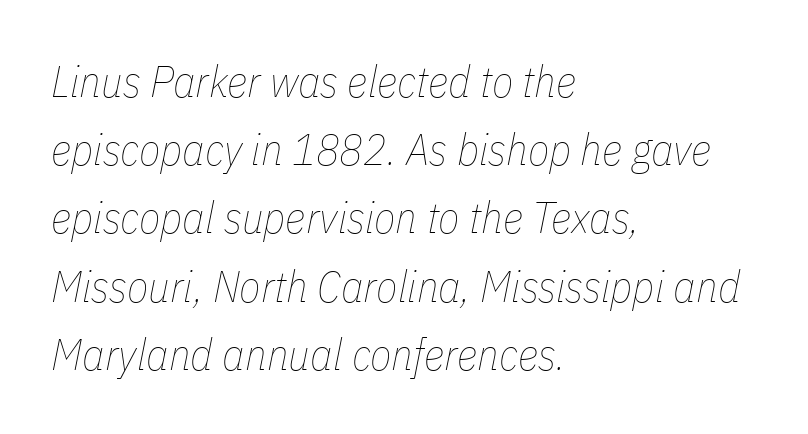
The image shows 44 px thin, condensed type, italic (leaning right); set left-aligned, normal line spacing (1.55x), normal letter spacing, not underlined; low stroke contrast and a medium x-height.
